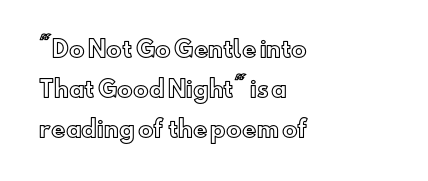
Each row of text sits above clean, open space. This rendering leaves character spacing at its baseline value. All the whitespace from short lines collects on the right. Style check: upright.
